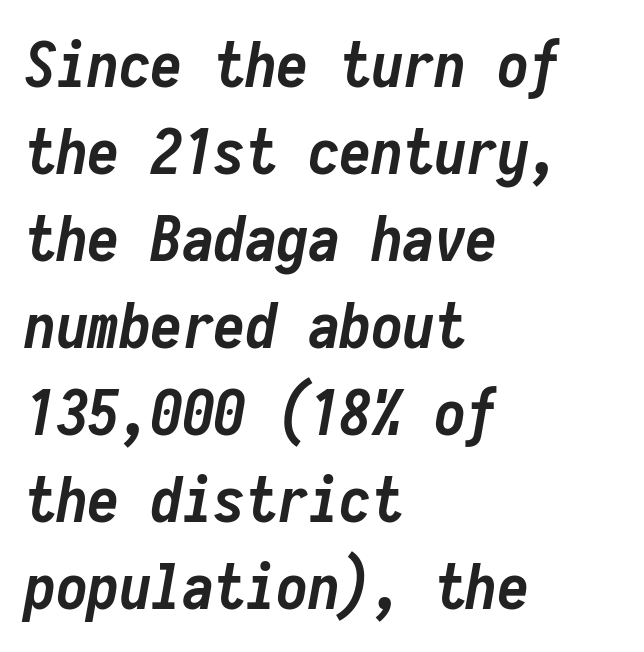
Q: Is the text bold? A: Yes.
Q: Is the text italic (slanted)? A: Yes, it leans right by about 10 degrees.
Q: Is the text underlined? A: No.
Q: How is the paragraph aligned? A: Left-aligned.
Q: Is the spacing between letters normal or unusually wide? A: Normal.
Q: Is the spacing between lines tight, normal or loose? A: Normal.
Q: Width (condensed, normal, or wide)? A: Condensed.
Q: Stroke contrast? A: Low.
Q: x-height? A: Medium.
Q: Monospaced? A: Yes.
